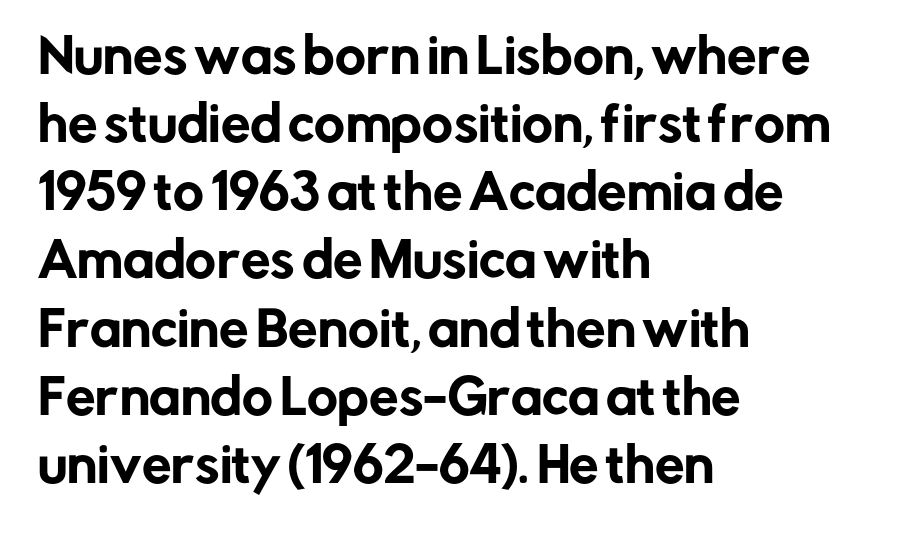
Q: Is the text italic (slanted)? A: No, it is upright.
Q: Is the typeface a serif or a sans-serif typeface? A: Sans-serif.
Q: Is the text underlined? A: No.
Q: How is the paragraph aligned? A: Left-aligned.
Q: Is the spacing between letters normal or unusually wide? A: Normal.
Q: Is the spacing between lines tight, normal or loose? A: Normal.
Q: Width (condensed, normal, or wide)? A: Normal.
Q: Stroke contrast? A: Low.
Q: x-height? A: Medium.
Q: Monospaced? A: No.
